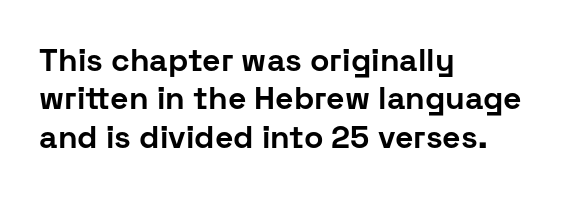
The image shows 32 px bold sans-serif type, upright; set left-aligned, line spacing 1.2x, normal letter spacing, not underlined; low stroke contrast and a medium x-height.
